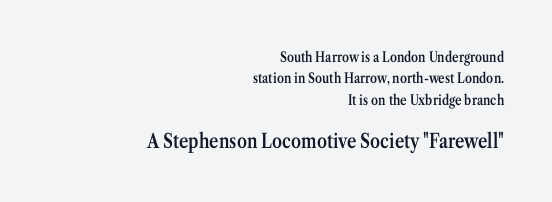
The image shows 20 px text type, upright; set right-aligned, normal line spacing (1.52x), normal letter spacing, not underlined; the second (bottom) block is 1.43x larger.
